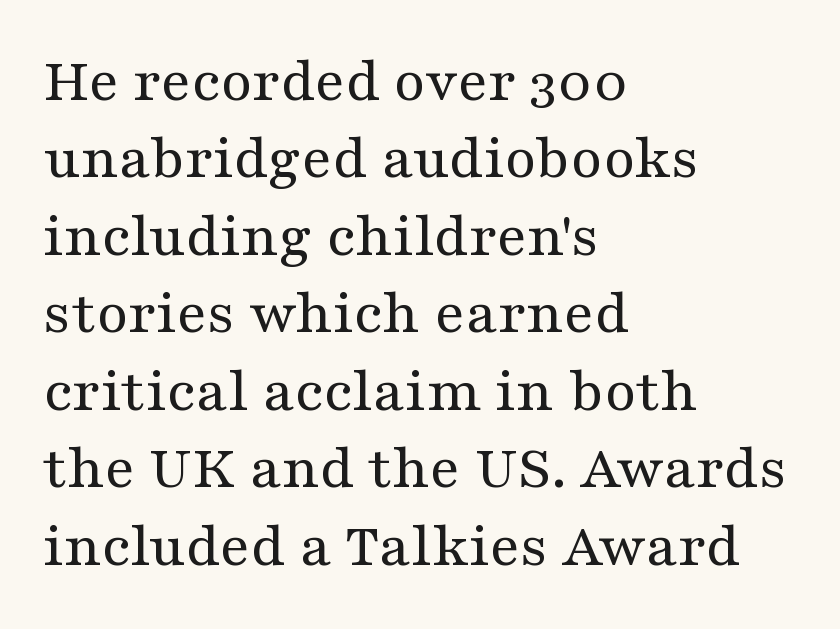
Q: Is the text bold? A: No.
Q: Is the text italic (slanted)? A: No, it is upright.
Q: Is the typeface a serif or a sans-serif typeface? A: Serif.
Q: Is the text underlined? A: No.
Q: How is the paragraph aligned? A: Left-aligned.
Q: Is the spacing between letters normal or unusually wide? A: Normal.
Q: Width (condensed, normal, or wide)? A: Wide.
Q: Stroke contrast? A: Medium.
Q: x-height? A: Medium.
Q: Monospaced? A: No.
